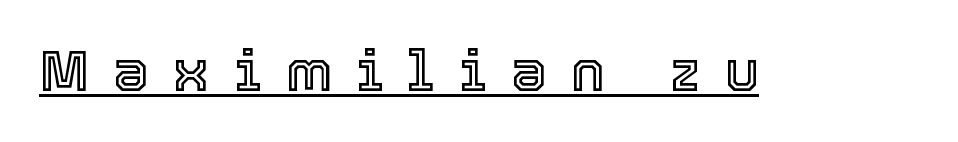
{"italic": "no", "width": "normal", "x_height": "medium", "monospaced": "no", "underline": "yes", "letter_spacing": "wide", "letter_spacing_em": 0.43, "glyph_px": 57}
